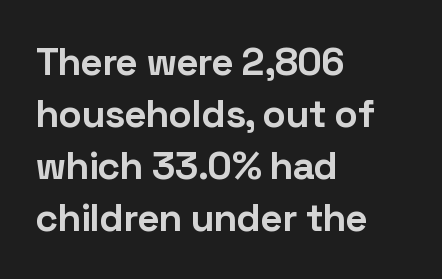
Think of a printed novel: that variable character pitch is what you see here. Nope, not italic — everything's standing straight. The line texture is even and compact thanks to regular tracking. Leading matches the norm, producing a regular column.
